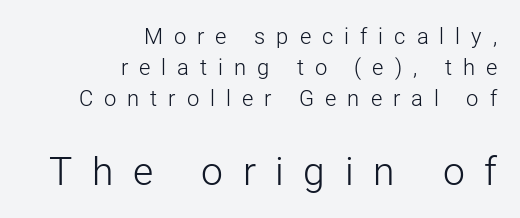
Every row of glyphs terminates at an identical x-position on the right. You can tell it's not italic because the verticals are truly vertical. A typesetter would call this leading conventional body-copy spacing. Spacing verdict: proportional, widths tailored to each character.
